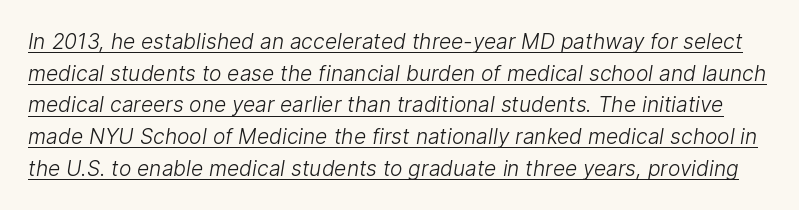
The image shows 21 px text type; set normal line spacing (1.51x), normal letter spacing, underlined.
